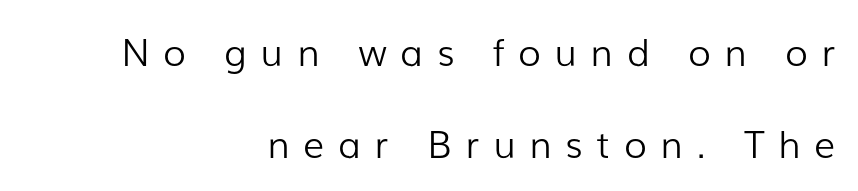
Q: Is the text bold? A: No.
Q: Is the text italic (slanted)? A: No, it is upright.
Q: Is the typeface a serif or a sans-serif typeface? A: Sans-serif.
Q: Is the text underlined? A: No.
Q: How is the paragraph aligned? A: Right-aligned.
Q: Is the spacing between letters normal or unusually wide? A: Unusually wide.
Q: Is the spacing between lines tight, normal or loose? A: Loose.
Q: Width (condensed, normal, or wide)? A: Normal.
Q: Stroke contrast? A: Low.
Q: x-height? A: Medium.
Q: Monospaced? A: No.
